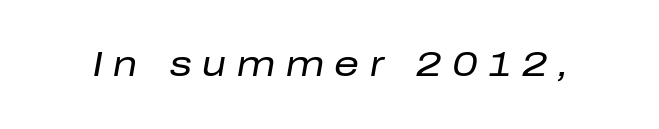
Q: Is the text bold? A: No.
Q: Is the text italic (slanted)? A: Yes, it leans right by about 10 degrees.
Q: Is the text underlined? A: No.
Q: Is the spacing between letters normal or unusually wide? A: Unusually wide.
Q: Width (condensed, normal, or wide)? A: Normal.
Q: Stroke contrast? A: Low.
Q: x-height? A: Medium.
Q: Monospaced? A: No.
